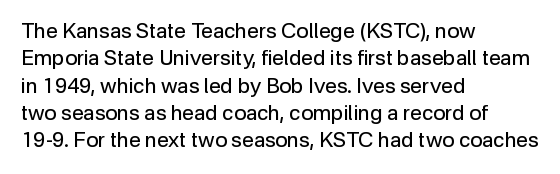
{"italic": "no", "bold": "no", "underline": "no", "align": "left", "line_spacing": "normal", "line_spacing_ratio": 1.3, "letter_spacing": "normal", "letter_spacing_em": 0.0, "glyph_px": 21}
